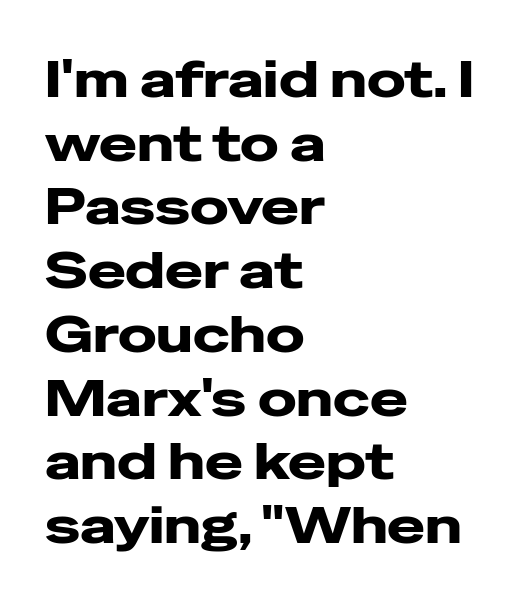
Q: Is the text italic (slanted)? A: No, it is upright.
Q: Is the typeface a serif or a sans-serif typeface? A: Sans-serif.
Q: Is the text underlined? A: No.
Q: How is the paragraph aligned? A: Left-aligned.
Q: Is the spacing between letters normal or unusually wide? A: Normal.
Q: Is the spacing between lines tight, normal or loose? A: Normal.
Q: Width (condensed, normal, or wide)? A: Wide.
Q: Stroke contrast? A: Low.
Q: x-height? A: Medium.
Q: Monospaced? A: No.
